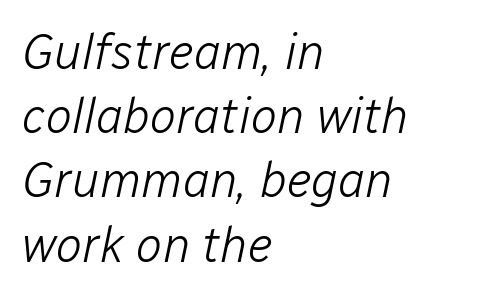
Q: Is the text bold? A: No.
Q: Is the text italic (slanted)? A: Yes, it leans right by about 12 degrees.
Q: Is the text underlined? A: No.
Q: How is the paragraph aligned? A: Left-aligned.
Q: Is the spacing between letters normal or unusually wide? A: Normal.
Q: Is the spacing between lines tight, normal or loose? A: Normal.
Q: Width (condensed, normal, or wide)? A: Normal.
Q: Stroke contrast? A: Low.
Q: x-height? A: Medium.
Q: Monospaced? A: No.
